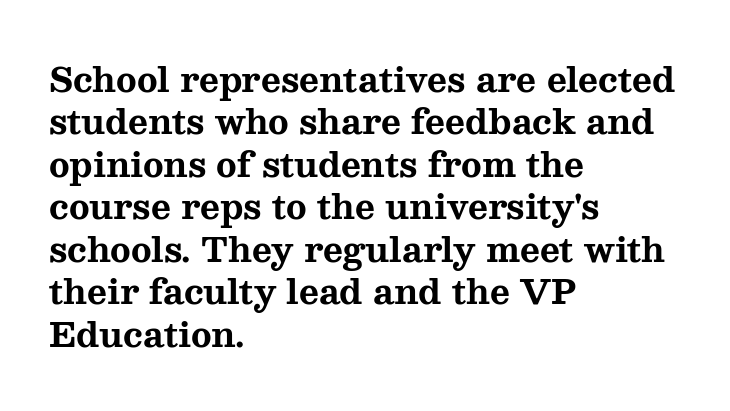
The image shows 34 px bold, wide serif type, upright; set left-aligned, normal line spacing (1.25x), normal letter spacing, not underlined; medium stroke contrast and a medium x-height.
